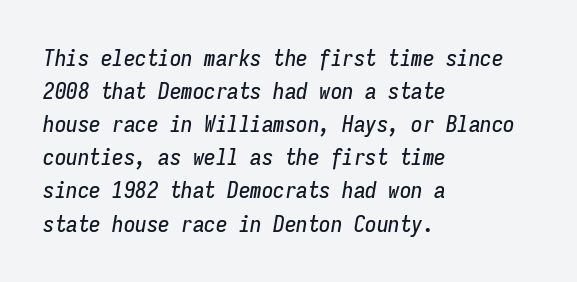
The image shows 23 px text type, italic (leaning right); set left-aligned, normal line spacing (1.44x), normal letter spacing, not underlined.
